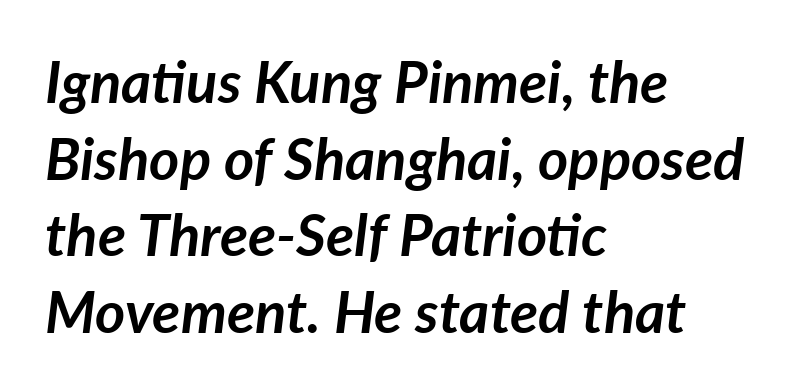
Bare-footed words on every line. These lines are rendered in a variable-pitch font. Spacing between characters is what you'd get straight out of the box. Does the leading feel generous? No, just average. The rag falls on the right side of this text block. The glyphs look as if they've been sheared to an angle.
